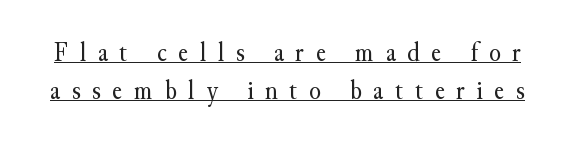
The image shows 27 px text type, upright; set normal line spacing (1.42x), unusually wide letter spacing (+0.43 em), underlined.
